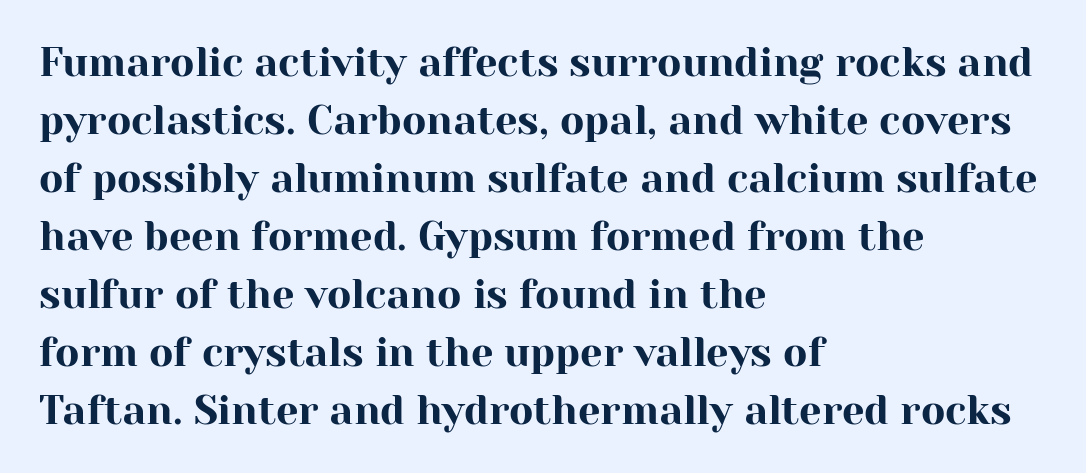
{"serif": "yes", "italic": "no", "width": "normal", "stroke_contrast": "high", "x_height": "medium", "monospaced": "no", "underline": "no", "align": "left", "line_spacing": "normal", "line_spacing_ratio": 1.45, "letter_spacing": "normal", "letter_spacing_em": 0.0, "glyph_px": 40}
